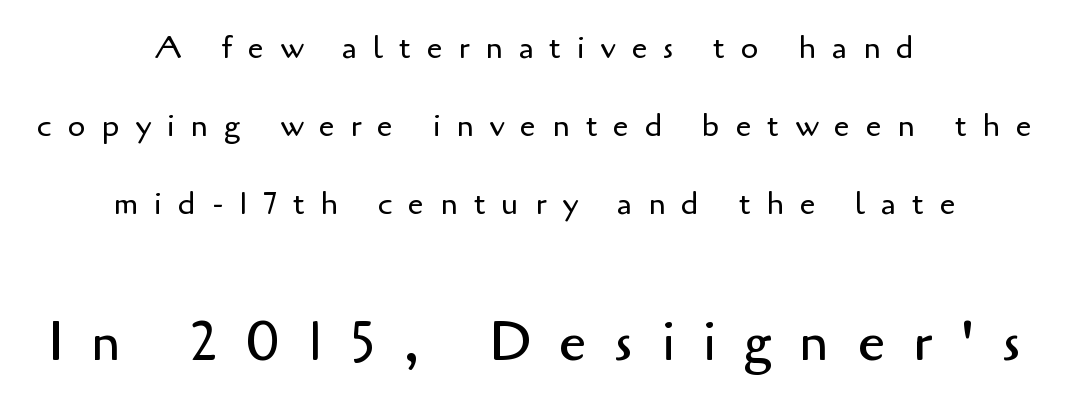
{"serif": "no", "italic": "no", "bold": "no", "weight": "regular", "width": "normal", "stroke_contrast": "low", "x_height": "small", "monospaced": "no", "underline": "no", "align": "center", "line_spacing": "loose", "line_spacing_ratio": 2.43, "letter_spacing": "wide", "letter_spacing_em": 0.49, "larger_block": "second", "size_ratio": 1.75, "glyph_px": 56}
